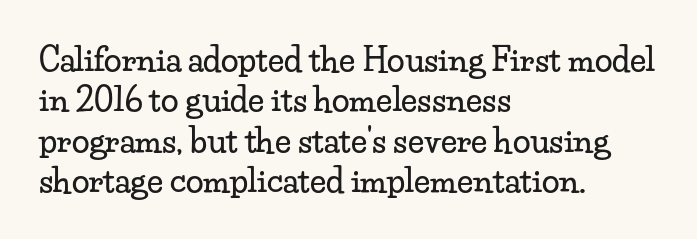
Q: Is the text italic (slanted)? A: No, it is upright.
Q: Is the typeface a serif or a sans-serif typeface? A: Serif.
Q: Is the text underlined? A: No.
Q: How is the paragraph aligned? A: Left-aligned.
Q: Is the spacing between letters normal or unusually wide? A: Normal.
Q: Is the spacing between lines tight, normal or loose? A: Normal.
Q: Width (condensed, normal, or wide)? A: Wide.
Q: Stroke contrast? A: Low.
Q: x-height? A: Small.
Q: Monospaced? A: No.
